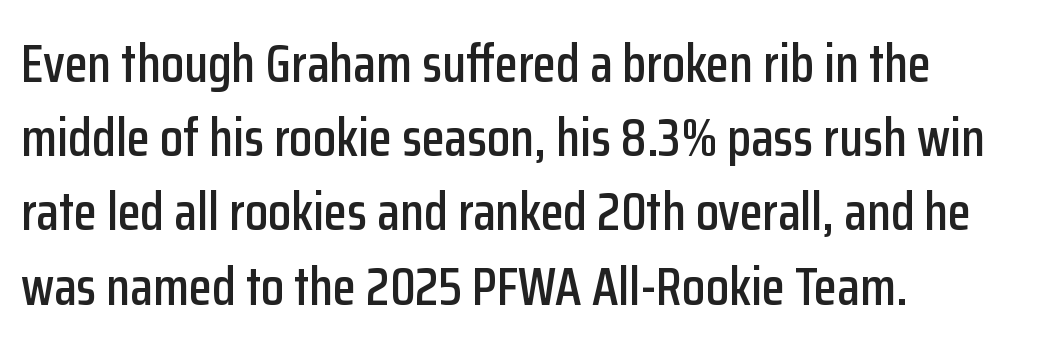
The image shows 53 px condensed sans-serif type, upright; set left-aligned, normal line spacing (1.4x), normal letter spacing, not underlined; low stroke contrast and a medium x-height.
